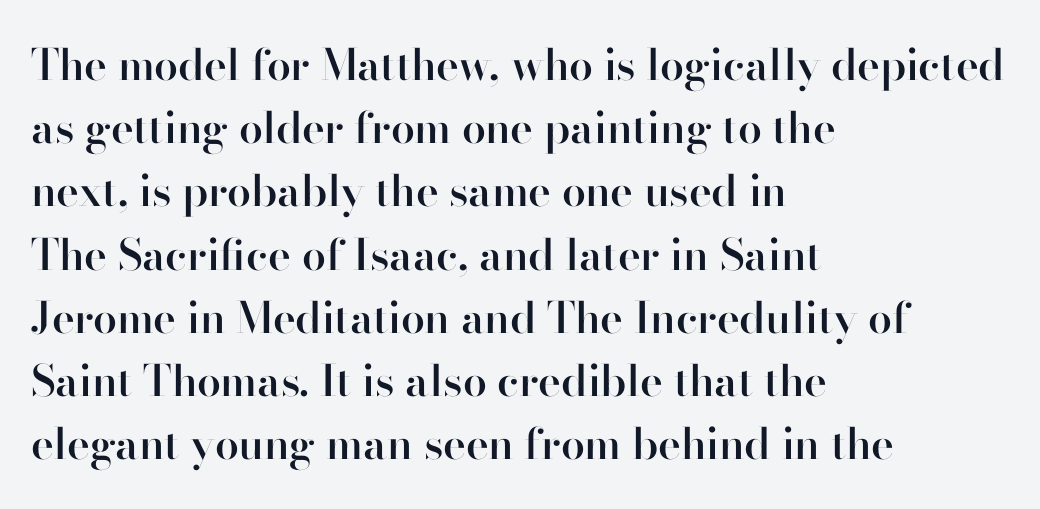
{"serif": "no", "italic": "no", "bold": "semi", "weight": "semibold", "width": "normal", "stroke_contrast": "high", "x_height": "small", "monospaced": "no", "underline": "no", "align": "left", "line_spacing": "normal", "line_spacing_ratio": 1.47, "letter_spacing": "normal", "letter_spacing_em": 0.0, "glyph_px": 43}
